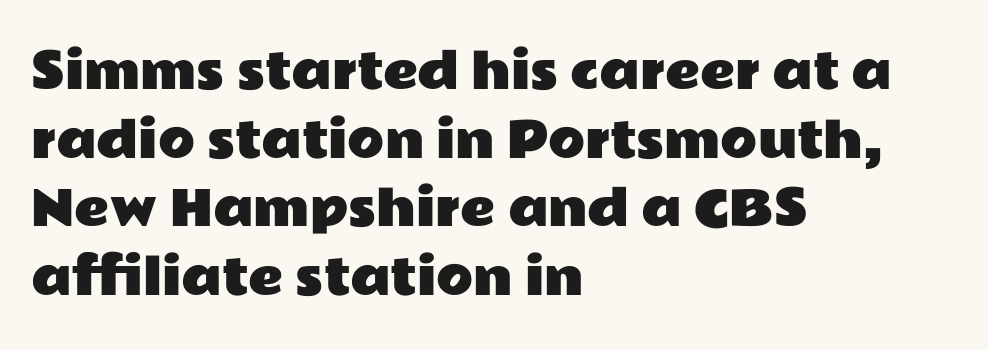
The image shows 48 px wide sans-serif type, upright; set left-aligned, normal line spacing (1.43x), normal letter spacing, not underlined; low stroke contrast and a medium x-height.
